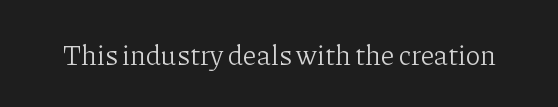
The image shows 28 px light serif type, upright; set normal letter spacing, not underlined; low stroke contrast and a medium x-height.
